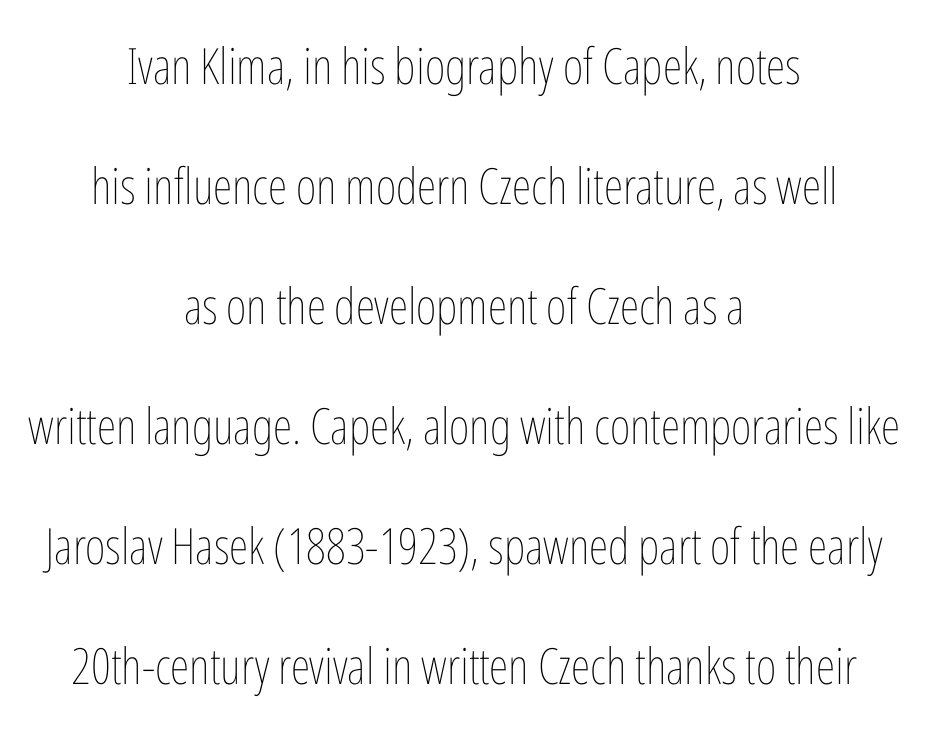
{"italic": "no", "bold": "no", "weight": "thin", "width": "condensed", "stroke_contrast": "low", "x_height": "medium", "monospaced": "no", "underline": "no", "align": "center", "line_spacing": "loose", "line_spacing_ratio": 2.4, "letter_spacing": "normal", "letter_spacing_em": 0.0, "glyph_px": 50}
